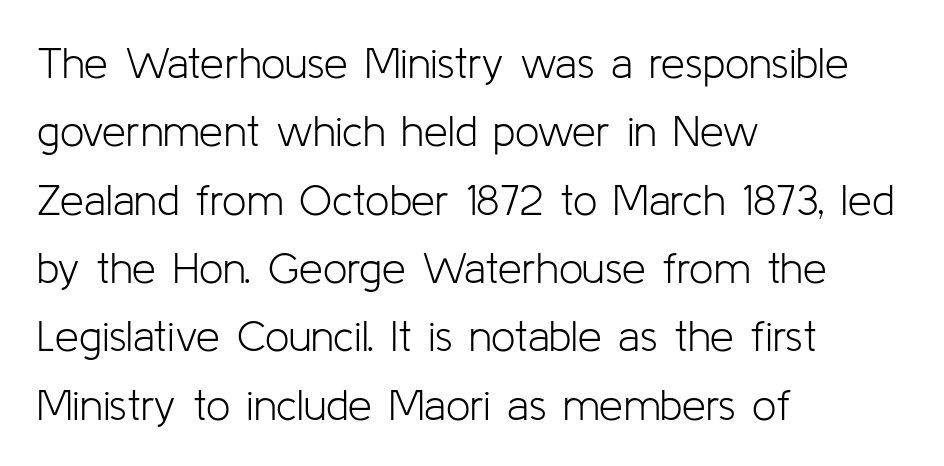
Q: Is the text bold? A: No.
Q: Is the text italic (slanted)? A: No, it is upright.
Q: Is the typeface a serif or a sans-serif typeface? A: Sans-serif.
Q: Is the text underlined? A: No.
Q: How is the paragraph aligned? A: Left-aligned.
Q: Is the spacing between letters normal or unusually wide? A: Normal.
Q: Is the spacing between lines tight, normal or loose? A: Normal.
Q: Width (condensed, normal, or wide)? A: Normal.
Q: Stroke contrast? A: Low.
Q: x-height? A: Medium.
Q: Monospaced? A: No.
